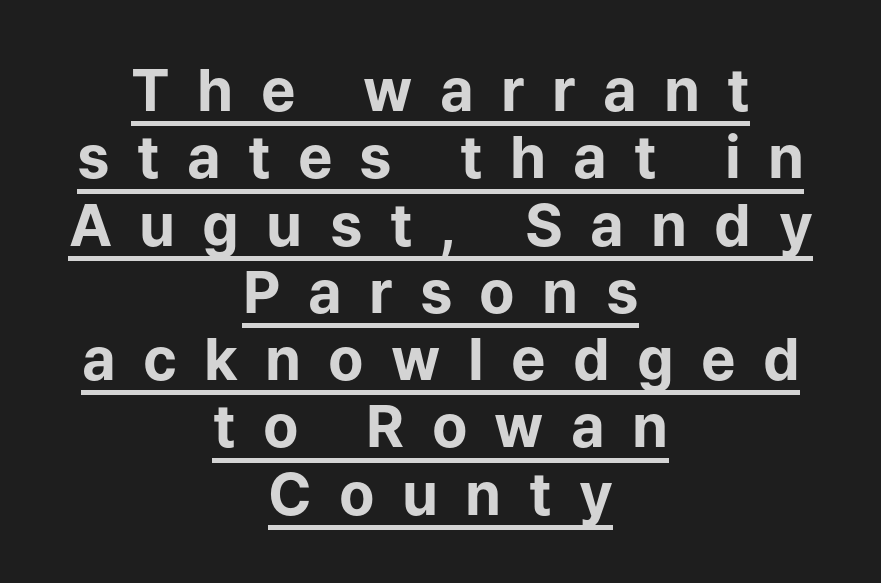
Q: Is the text bold? A: Yes.
Q: Is the text italic (slanted)? A: No, it is upright.
Q: Is the typeface a serif or a sans-serif typeface? A: Sans-serif.
Q: Is the text underlined? A: Yes.
Q: How is the paragraph aligned? A: Centered.
Q: Is the spacing between letters normal or unusually wide? A: Unusually wide.
Q: Width (condensed, normal, or wide)? A: Normal.
Q: Stroke contrast? A: Low.
Q: x-height? A: Medium.
Q: Monospaced? A: No.
